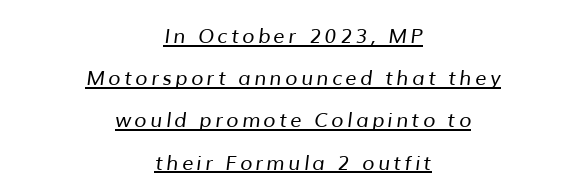
Q: Is the text bold? A: No.
Q: Is the text underlined? A: Yes.
Q: How is the paragraph aligned? A: Centered.
Q: Is the spacing between lines tight, normal or loose? A: Loose.
